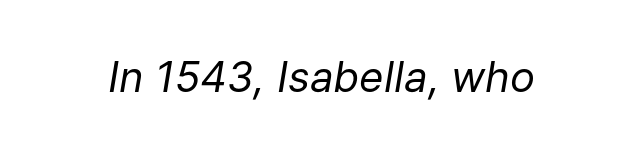
The image shows 42 px regular-weight type, italic (leaning right); set normal letter spacing, not underlined; low stroke contrast and a medium x-height.
